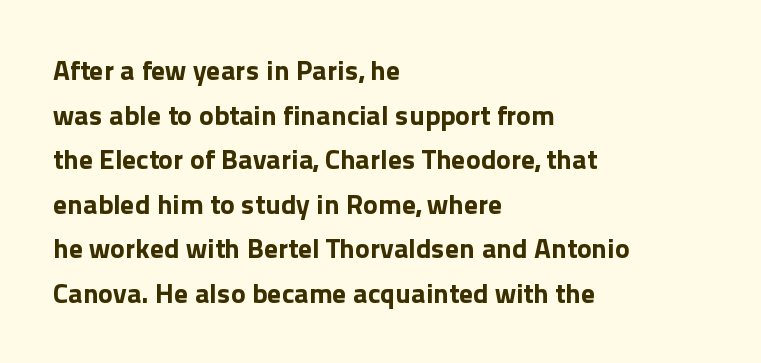
Q: Is the text bold? A: Yes.
Q: Is the text italic (slanted)? A: No, it is upright.
Q: Is the typeface a serif or a sans-serif typeface? A: Sans-serif.
Q: Is the text underlined? A: No.
Q: How is the paragraph aligned? A: Left-aligned.
Q: Is the spacing between letters normal or unusually wide? A: Normal.
Q: Is the spacing between lines tight, normal or loose? A: Normal.
Q: Width (condensed, normal, or wide)? A: Normal.
Q: x-height? A: Medium.
Q: Monospaced? A: No.
